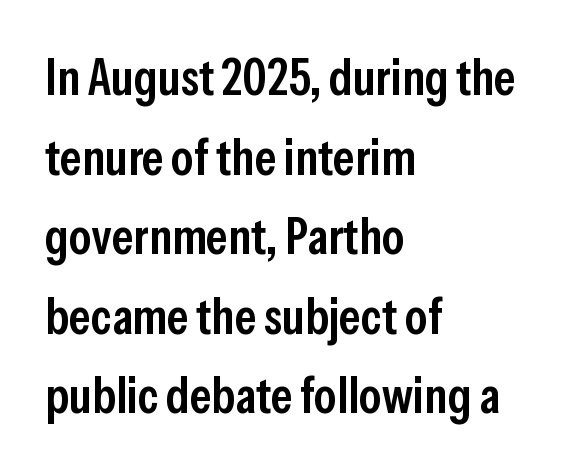
The image shows 51 px semibold, condensed sans-serif type, upright; set left-aligned, normal line spacing (1.56x), normal letter spacing, not underlined; low stroke contrast and a medium x-height.
